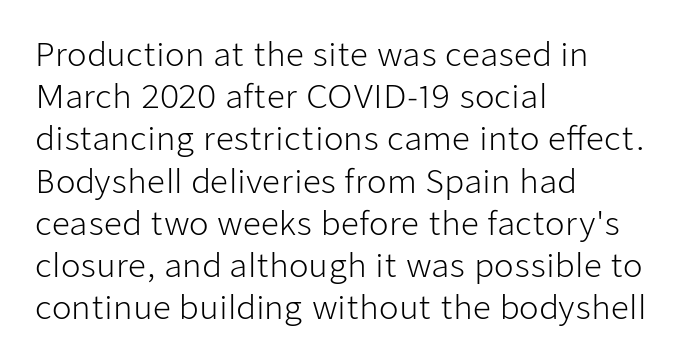
The paragraph shown leans on its left margin. Characters remain perfectly vertical along every line. The passage shown has conventional tracking throughout. Nothing heavy about these letters — not bold at all. These lines are composed in type without serifs. Only glyphs here, with clear space below each row.
